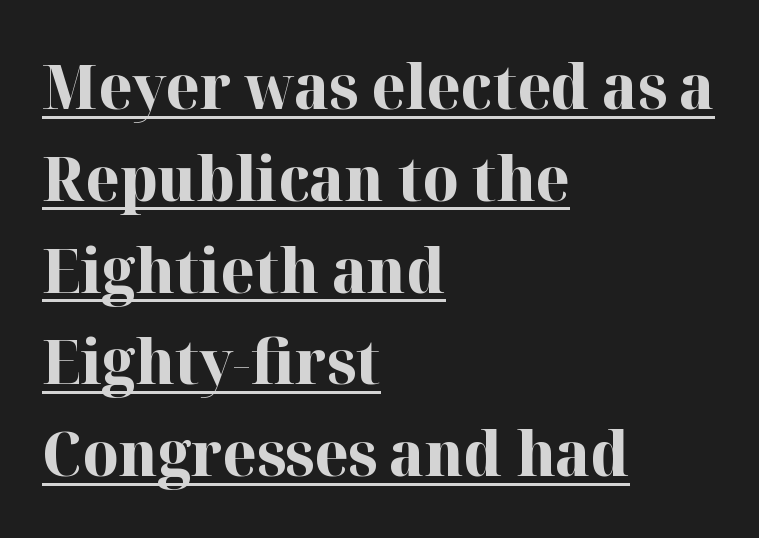
{"serif": "yes", "italic": "no", "bold": "yes", "weight": "bold", "width": "normal", "stroke_contrast": "high", "x_height": "medium", "monospaced": "no", "underline": "yes", "align": "left", "line_spacing": "normal", "line_spacing_ratio": 1.48, "letter_spacing": "normal", "letter_spacing_em": 0.0, "glyph_px": 62}
